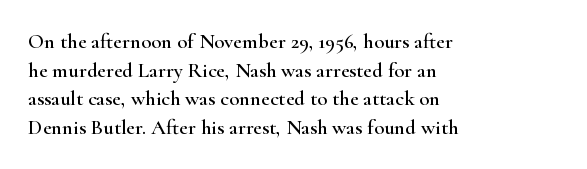
The rendering keeps characters at their native spacing. Does the lettering tilt? It doesn't — this is upright. Descender tails drop into unmarked territory. The lines sit at an ordinary, default distance from one another. One-word summary of the alignment: left.
